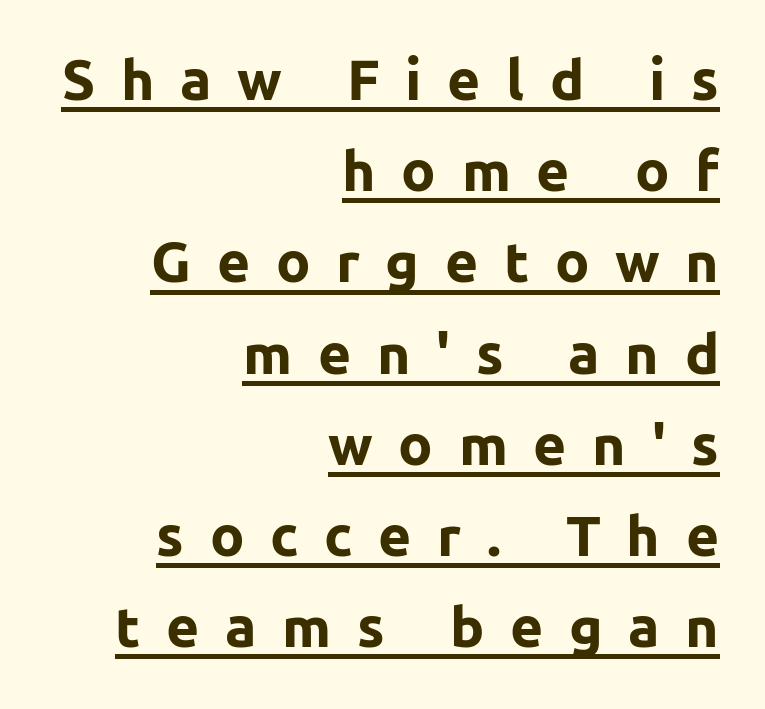
{"serif": "no", "italic": "no", "bold": "yes", "weight": "bold", "width": "normal", "stroke_contrast": "low", "x_height": "medium", "monospaced": "no", "underline": "yes", "align": "right", "line_spacing": "normal", "line_spacing_ratio": 1.6, "letter_spacing": "wide", "letter_spacing_em": 0.45, "glyph_px": 57}
